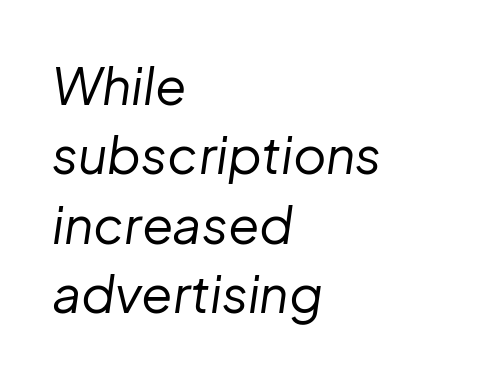
{"italic": "yes", "lean": "right", "slant_degrees": 8, "bold": "no", "weight": "regular", "width": "normal", "stroke_contrast": "low", "x_height": "medium", "monospaced": "no", "underline": "no", "align": "left", "line_spacing": "normal", "line_spacing_ratio": 1.36, "letter_spacing": "normal", "letter_spacing_em": 0.0, "glyph_px": 51}
